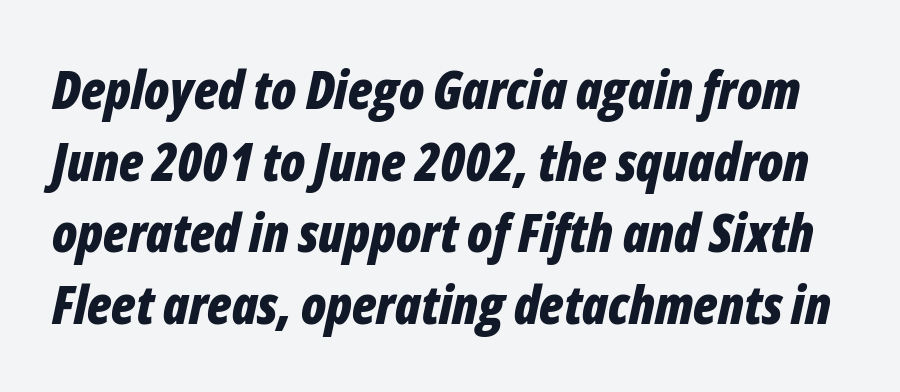
The baseline area is clear. Default kerning and tracking; the words read as compact shapes. A typesetter would mark this as italic. The designer left line spacing at the default. Here the designer chose a conventional face with non-uniform glyph widths.
